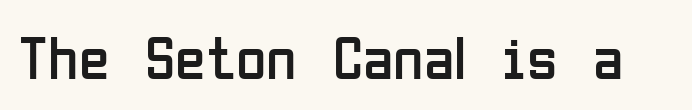
The image shows 62 px regular-weight, condensed sans-serif type, upright; set normal letter spacing, not underlined; low stroke contrast and a medium x-height.
